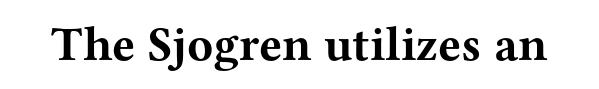
Q: Is the text bold? A: Yes.
Q: Is the text italic (slanted)? A: No, it is upright.
Q: Is the typeface a serif or a sans-serif typeface? A: Serif.
Q: Is the text underlined? A: No.
Q: Is the spacing between letters normal or unusually wide? A: Normal.
Q: Width (condensed, normal, or wide)? A: Wide.
Q: Stroke contrast? A: Medium.
Q: x-height? A: Medium.
Q: Monospaced? A: No.
